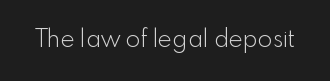
Only glyphs here, with clear space below each row. Notice how the stems are strictly vertical — no italics here. Between one letter and the next there's only the usual sliver of space. Is this a heavy cut? Hardly; it is regular or lighter.
